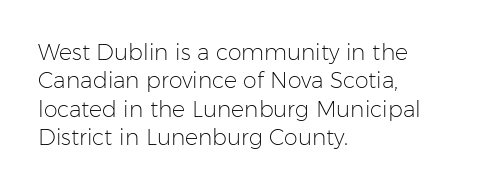
{"italic": "no", "bold": "no", "underline": "no", "align": "left", "line_spacing": "normal", "line_spacing_ratio": 1.29, "letter_spacing": "normal", "letter_spacing_em": 0.0, "glyph_px": 22}
